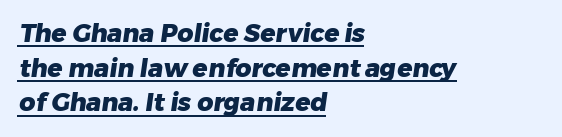
Each glyph is drawn with heavy, bold strokes. Compared with typical paragraphs, the rows here are spaced about the same. Does the copy run flush right? No — it runs flush left. You could call the tracking neutral — neither tight nor loose.
